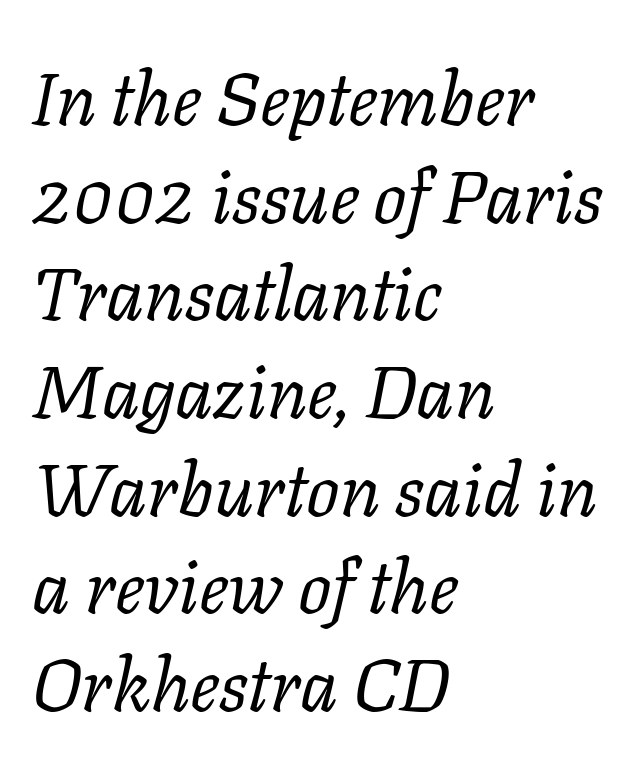
Notice how the passage keeps a crisp vertical edge on the left only. Quick note: interline space is typical. The strip under each line holds only bare page. Characters follow at the spacing the type designer built in. Type style note: has serifs. Compared with a typical body face, this is equally light or lighter still.
